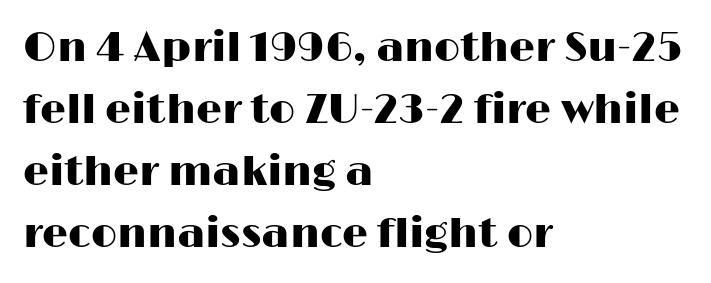
{"serif": "no", "italic": "no", "width": "wide", "stroke_contrast": "high", "x_height": "medium", "monospaced": "no", "underline": "no", "align": "left", "line_spacing": "normal", "line_spacing_ratio": 1.51, "letter_spacing": "normal", "letter_spacing_em": 0.0, "glyph_px": 41}
